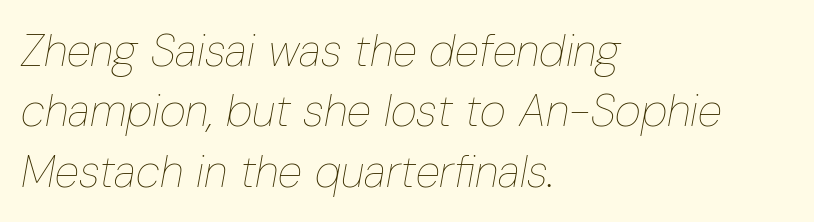
Q: Is the text bold? A: No.
Q: Is the text italic (slanted)? A: Yes, it leans right by about 10 degrees.
Q: Is the text underlined? A: No.
Q: How is the paragraph aligned? A: Left-aligned.
Q: Is the spacing between letters normal or unusually wide? A: Normal.
Q: Is the spacing between lines tight, normal or loose? A: Normal.
Q: Width (condensed, normal, or wide)? A: Condensed.
Q: Stroke contrast? A: Low.
Q: x-height? A: Medium.
Q: Monospaced? A: No.
